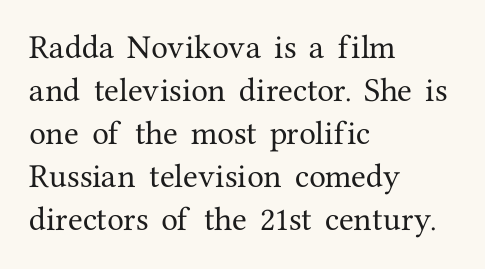
Notice how descenders clear the ascenders below comfortably — that's standard leading. Rendered with straight, roman letterforms. These lines keep a tight, regular rhythm from letter to letter. Only glyphs here, with clear space below each row. Line beginnings align vertically; line endings do not.
